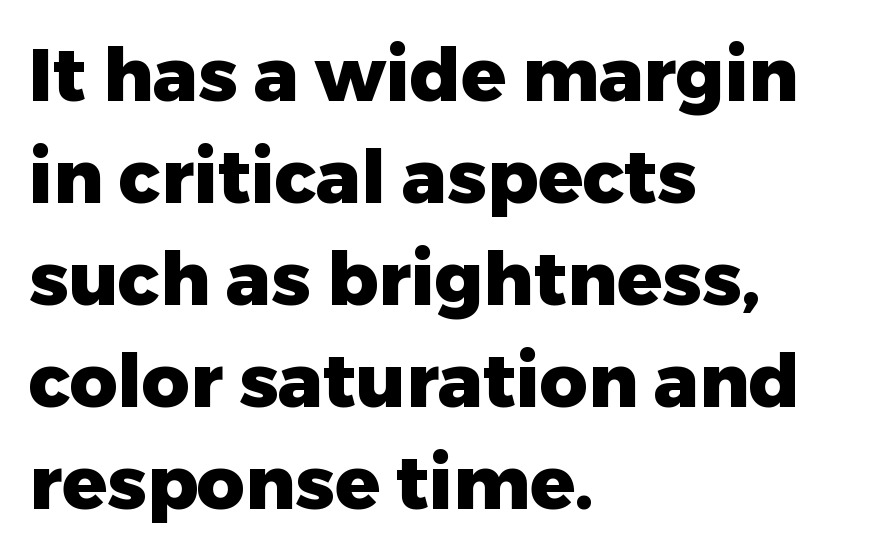
{"serif": "no", "italic": "no", "bold": "yes", "weight": "heavy", "width": "normal", "stroke_contrast": "low", "x_height": "medium", "monospaced": "no", "underline": "no", "align": "left", "line_spacing": "normal", "line_spacing_ratio": 1.38, "letter_spacing": "normal", "letter_spacing_em": 0.0, "glyph_px": 74}
